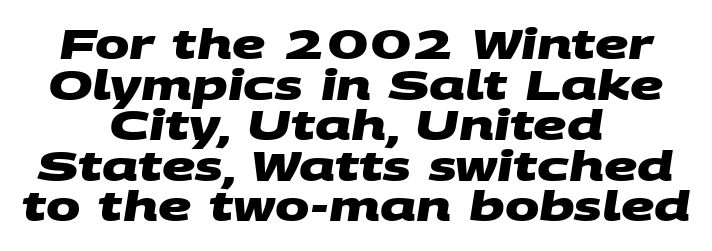
{"serif": "no", "bold": "yes", "weight": "heavy", "width": "wide", "stroke_contrast": "medium", "x_height": "large", "monospaced": "no", "underline": "no", "align": "center", "line_spacing": "tight", "line_spacing_ratio": 0.99, "letter_spacing": "normal", "letter_spacing_em": 0.0, "glyph_px": 41}
